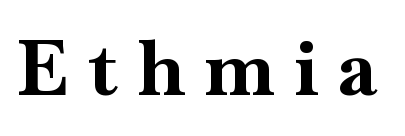
The image shows 78 px bold serif type, upright; set unusually wide letter spacing (+0.26 em), not underlined; high stroke contrast and a small x-height.
